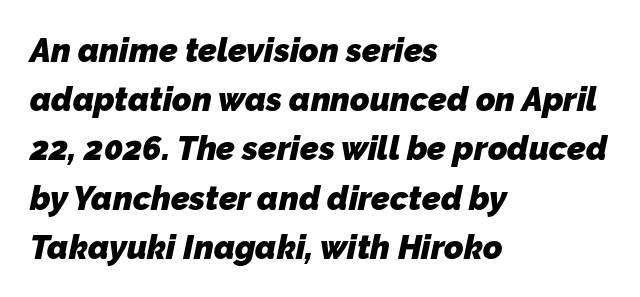
{"serif": "no", "bold": "yes", "weight": "heavy", "width": "normal", "stroke_contrast": "low", "x_height": "medium", "monospaced": "no", "underline": "no", "align": "left", "line_spacing": "normal", "line_spacing_ratio": 1.49, "letter_spacing": "normal", "letter_spacing_em": 0.0, "glyph_px": 33}
